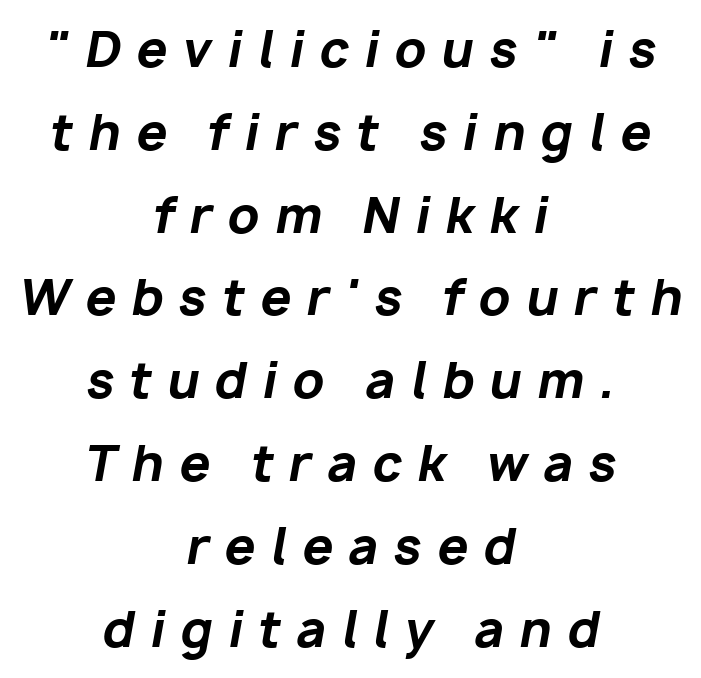
Quick note: italic. Compared with typical paragraphs, the rows here are spaced about the same. There is plenty of visible air inserted between adjacent glyphs. Typographic density is high because the face is bold. Line starts and ends both wander, symmetrically.
